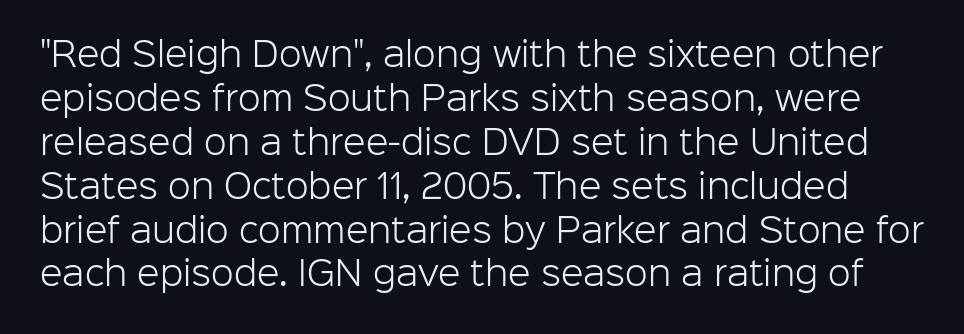
The image shows 33 px light sans-serif type, upright; set normal line spacing (1.33x), normal letter spacing, not underlined; low stroke contrast and a medium x-height.
